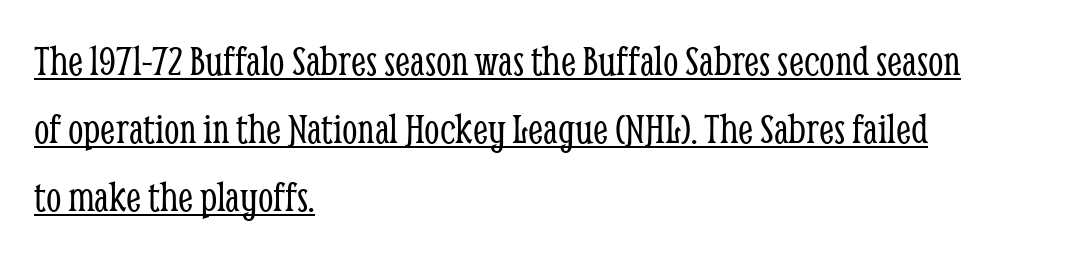
The letters look calm and open, with moderate or lighter stems. There is no visible air inserted between adjacent glyphs. The lettering stays uniformly vertical, giving the passage a roman look. The lines are quadded left.
